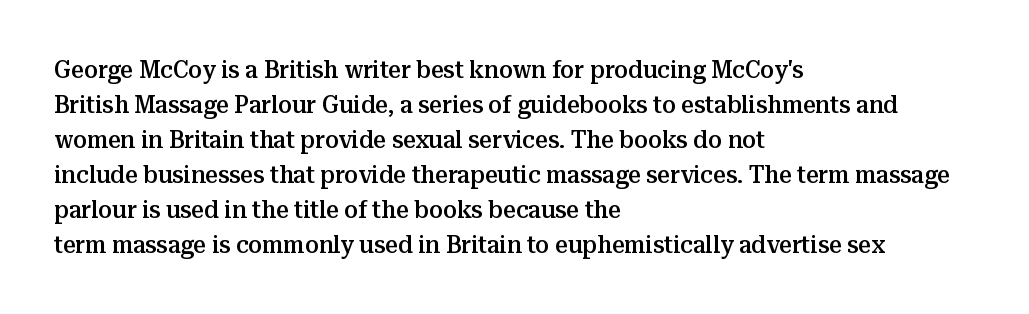
Q: Is the text bold? A: Semi-bold.
Q: Is the text italic (slanted)? A: No, it is upright.
Q: Is the text underlined? A: No.
Q: How is the paragraph aligned? A: Left-aligned.
Q: Is the spacing between letters normal or unusually wide? A: Normal.
Q: Is the spacing between lines tight, normal or loose? A: Normal.
